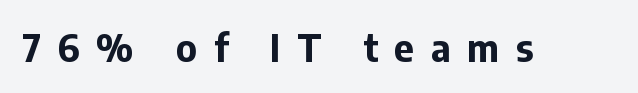
{"serif": "no", "italic": "no", "bold": "yes", "weight": "bold", "width": "normal", "stroke_contrast": "low", "x_height": "medium", "monospaced": "no", "underline": "no", "letter_spacing": "wide", "letter_spacing_em": 0.44, "glyph_px": 38}
